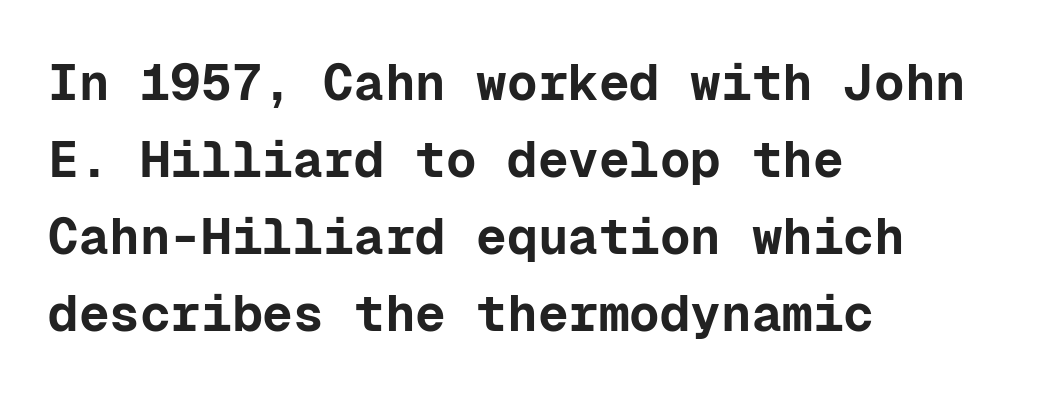
Q: Is the text bold? A: Yes.
Q: Is the text italic (slanted)? A: No, it is upright.
Q: Is the typeface a serif or a sans-serif typeface? A: Sans-serif.
Q: Is the text underlined? A: No.
Q: How is the paragraph aligned? A: Left-aligned.
Q: Is the spacing between letters normal or unusually wide? A: Normal.
Q: Is the spacing between lines tight, normal or loose? A: Normal.
Q: Width (condensed, normal, or wide)? A: Normal.
Q: Stroke contrast? A: Low.
Q: x-height? A: Medium.
Q: Monospaced? A: Yes.
